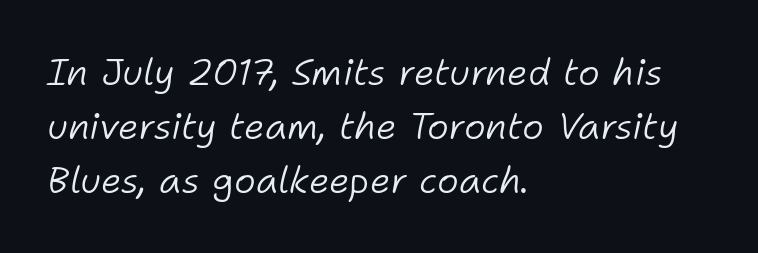
Q: Is the text bold? A: No.
Q: Is the text italic (slanted)? A: Yes, it leans right by about 11 degrees.
Q: Is the text underlined? A: No.
Q: How is the paragraph aligned? A: Left-aligned.
Q: Is the spacing between letters normal or unusually wide? A: Normal.
Q: Is the spacing between lines tight, normal or loose? A: Normal.
Q: Width (condensed, normal, or wide)? A: Normal.
Q: Stroke contrast? A: Low.
Q: x-height? A: Medium.
Q: Monospaced? A: No.
